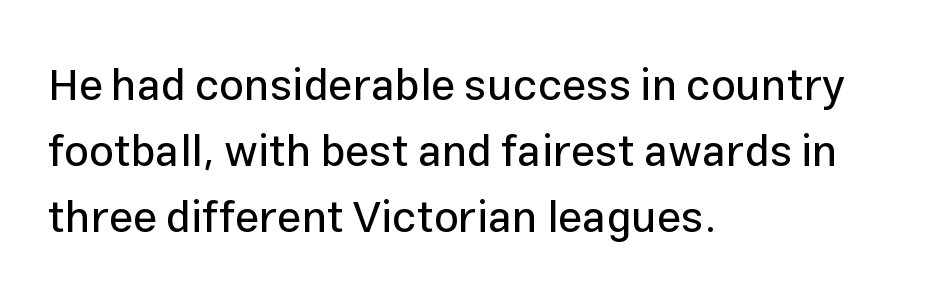
The image shows 44 px sans-serif type, upright; set left-aligned, normal line spacing (1.5x), normal letter spacing, not underlined; low stroke contrast and a medium x-height.
